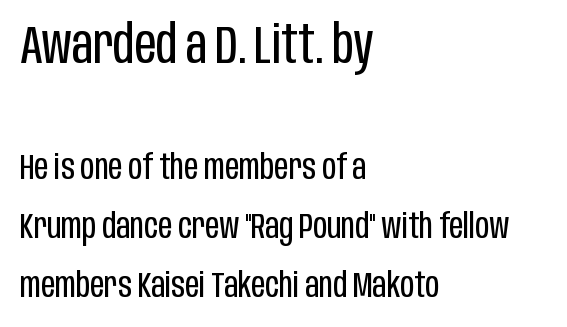
The passage shown stacks its lines at a standard gap. The rendering anchors every line to the left-hand side. Unbolded letterforms with no extra heft. In terms of letterspacing, this is plain default setting. The axis of the letterforms is exactly vertical. The passage shown is typed in a proportional face where columns would drift.
